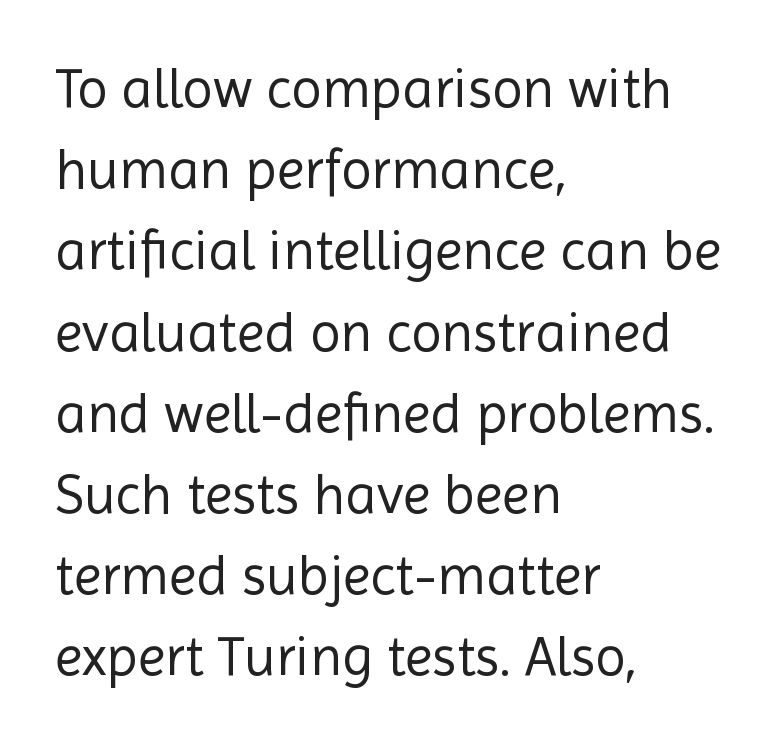
{"serif": "no", "italic": "no", "bold": "no", "weight": "regular", "width": "normal", "x_height": "medium", "monospaced": "no", "underline": "no", "align": "left", "line_spacing": "normal", "line_spacing_ratio": 1.45, "letter_spacing": "normal", "letter_spacing_em": 0.0, "glyph_px": 56}
